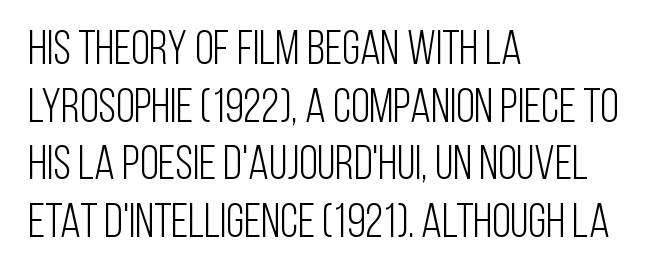
What kind of face is this? One without serifs — a sans. Every stem runs plumb, perpendicular to the baseline. Reading down the block, your eye returns to a fixed left position each line. These lines keep a tight, regular rhythm from letter to letter. Glance below the letters and you will spot only blank space.
